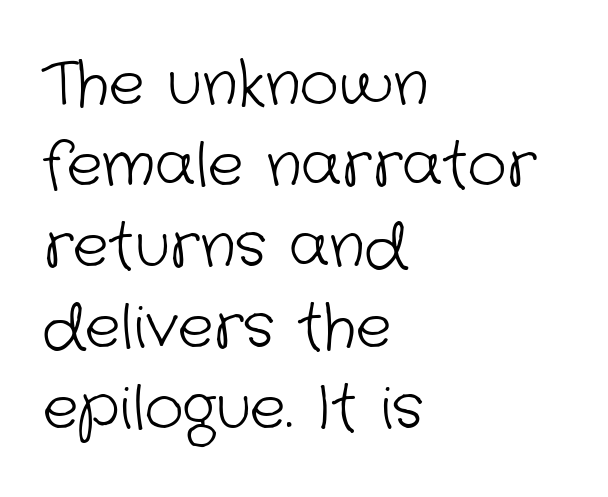
You can tell from the bare stems that sans-serif type was used. The weight tops out at a normal text grade. A bare baseline throughout the passage. Evenly set lines give the paragraph a standard silhouette. Is this a fixed-width face? No — the glyphs have proportional, varying widths. The type is set solid horizontally, with unmodified tracking.
